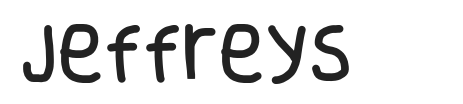
Q: Is the text italic (slanted)? A: No, it is upright.
Q: Is the typeface a serif or a sans-serif typeface? A: Sans-serif.
Q: Is the text underlined? A: No.
Q: Is the spacing between letters normal or unusually wide? A: Normal.
Q: Width (condensed, normal, or wide)? A: Condensed.
Q: Stroke contrast? A: Low.
Q: x-height? A: Large.
Q: Monospaced? A: No.
